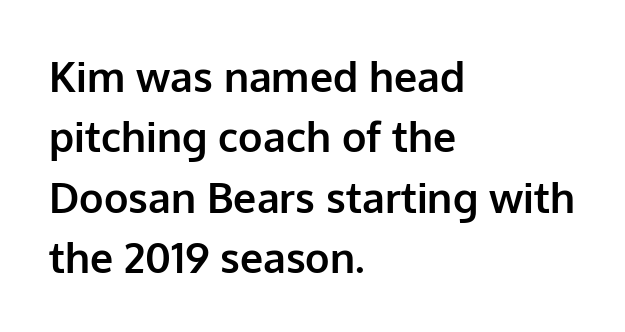
This sample uses plain, unmodified letter spacing. Heft: maximum for text — a bold. One-word summary of the alignment: left. You can tell from the bare stems that sans-serif type was used. This is the regular roman posture of the typeface.
